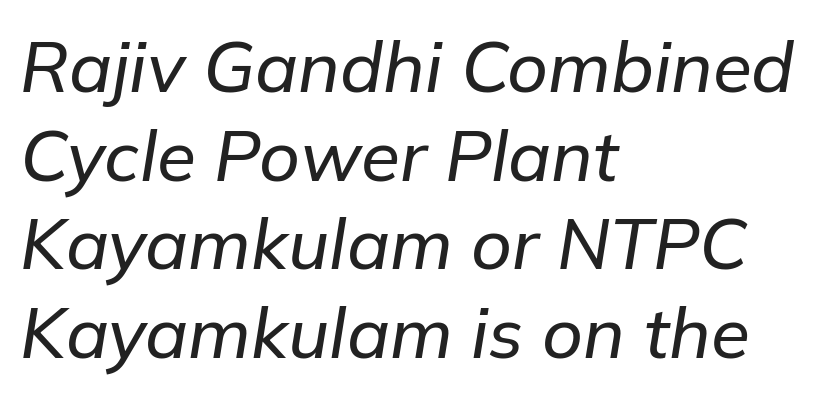
Q: Is the text italic (slanted)? A: Yes, it leans right by about 9 degrees.
Q: Is the text underlined? A: No.
Q: How is the paragraph aligned? A: Left-aligned.
Q: Is the spacing between letters normal or unusually wide? A: Normal.
Q: Is the spacing between lines tight, normal or loose? A: Normal.
Q: Width (condensed, normal, or wide)? A: Normal.
Q: Stroke contrast? A: Low.
Q: x-height? A: Medium.
Q: Monospaced? A: No.
